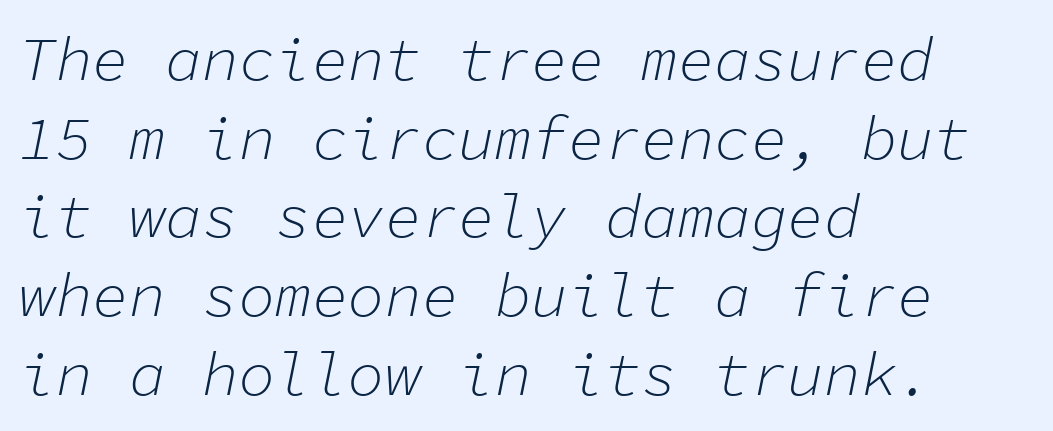
{"italic": "yes", "lean": "right", "slant_degrees": 11, "bold": "no", "weight": "light", "width": "normal", "stroke_contrast": "low", "x_height": "medium", "monospaced": "yes", "underline": "no", "align": "left", "line_spacing": "normal", "line_spacing_ratio": 1.29, "letter_spacing": "normal", "letter_spacing_em": 0.0, "glyph_px": 61}
